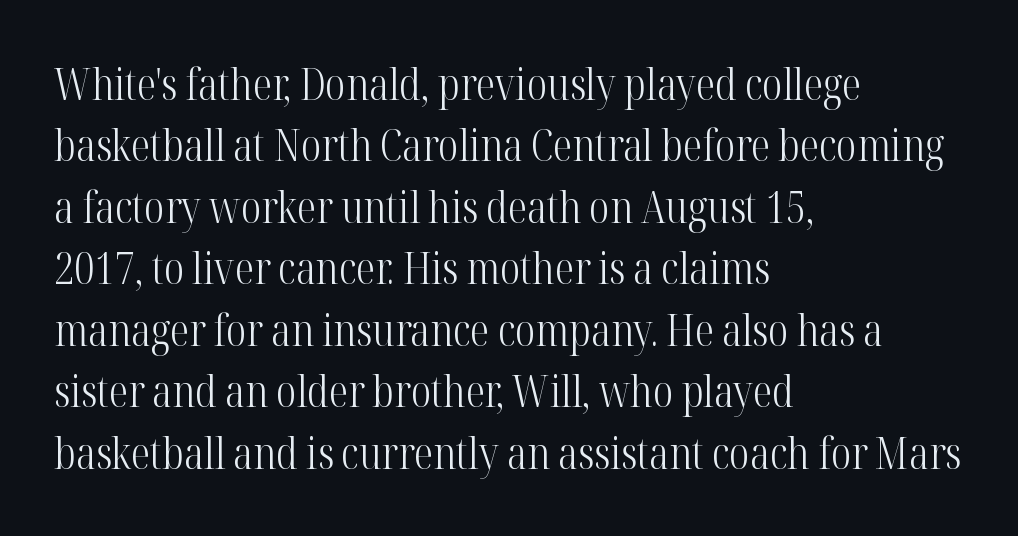
Classification — serif. One glance says typical: line gaps are just what's usual. The passage shown is not bold in any degree. Rendered with straight, roman letterforms. The passage is arranged the way most books set body copy — flush left.
